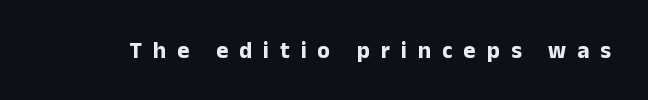
The image shows 23 px bold type, upright; set unusually wide letter spacing (+0.48 em), not underlined.
